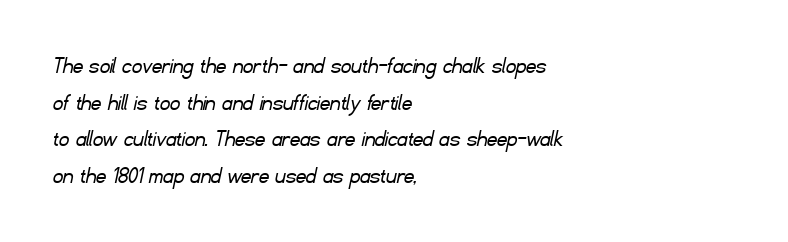
Q: Is the text bold? A: No.
Q: Is the text underlined? A: No.
Q: How is the paragraph aligned? A: Left-aligned.
Q: Is the spacing between letters normal or unusually wide? A: Normal.
Q: Is the spacing between lines tight, normal or loose? A: Normal.
